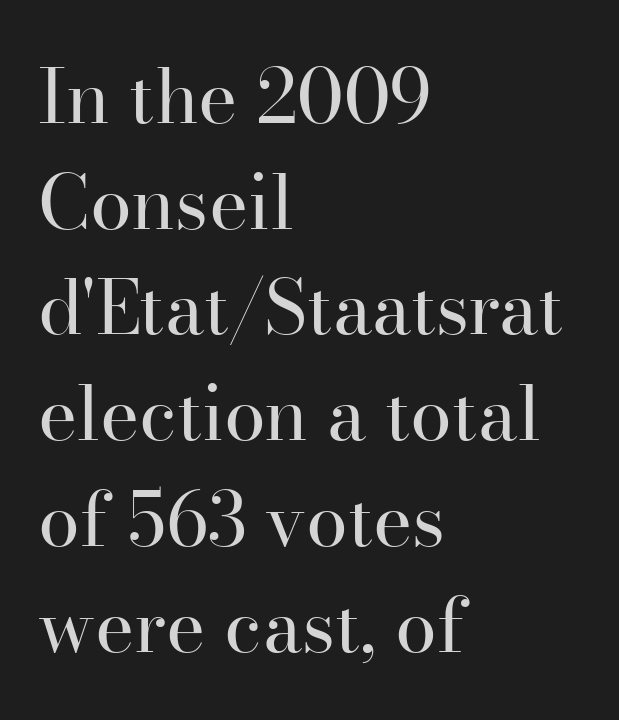
{"serif": "yes", "italic": "no", "bold": "no", "weight": "regular", "width": "normal", "stroke_contrast": "high", "x_height": "small", "monospaced": "no", "underline": "no", "align": "left", "line_spacing": "normal", "line_spacing_ratio": 1.41, "letter_spacing": "normal", "letter_spacing_em": 0.0, "glyph_px": 75}
